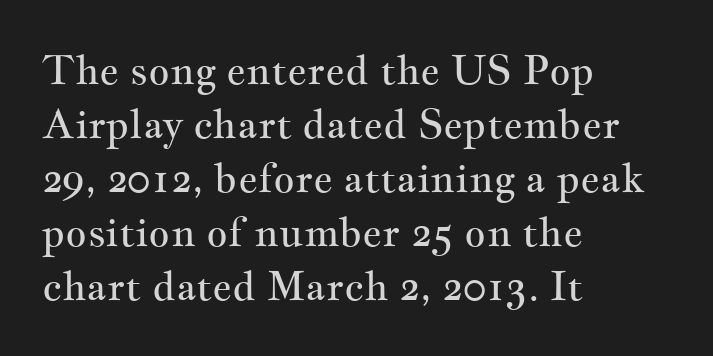
The image shows 41 px regular-weight, wide serif type, upright; set left-aligned, normal line spacing (1.32x), normal letter spacing, not underlined; medium stroke contrast and a small x-height.
